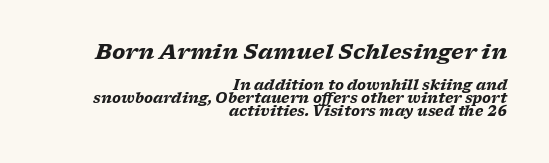
{"italic": "yes", "lean": "right", "slant_degrees": 17, "bold": "yes", "underline": "no", "align": "right", "line_spacing": "tight", "line_spacing_ratio": 0.95, "letter_spacing": "normal", "letter_spacing_em": 0.0, "larger_block": "first", "size_ratio": 1.5, "glyph_px": 21}
